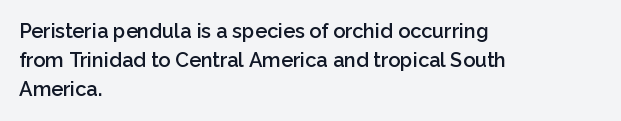
How heavy is the stroke? Medium-heavy — a semibold, shy of bold. Notice how the passage keeps a crisp vertical edge on the left only. In terms of posture, this sample is upright. The rendering uses a moderate line-height, typical for paragraphs. No extra tracking has been applied to these lines. Descender tails drop into unmarked territory.
